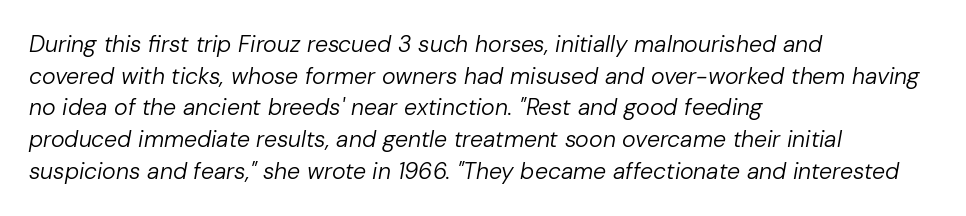
Q: Is the text bold? A: No.
Q: Is the text italic (slanted)? A: Yes, it leans right by about 10 degrees.
Q: Is the text underlined? A: No.
Q: How is the paragraph aligned? A: Left-aligned.
Q: Is the spacing between letters normal or unusually wide? A: Normal.
Q: Is the spacing between lines tight, normal or loose? A: Normal.
